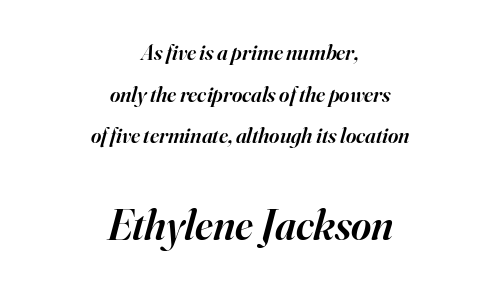
Look at the bottom of the vertical strokes: they flare into serifs here. Descenders hang freely into open space. Two sizes are in play, and the larger belongs to the second block. The axis of the letterforms is tilted away from vertical. Note the varied advance widths — an 'i' is clearly narrower than an 'm'. The tracking reads as untouched default to a designer's eye.
